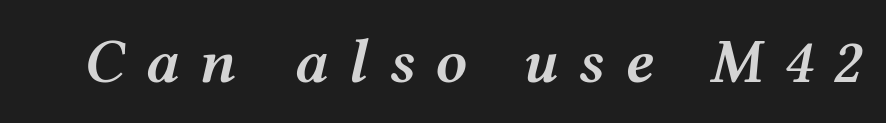
{"italic": "yes", "lean": "right", "slant_degrees": 12, "bold": "semi", "weight": "semibold", "width": "wide", "stroke_contrast": "medium", "x_height": "medium", "monospaced": "no", "underline": "no", "letter_spacing": "wide", "letter_spacing_em": 0.32, "glyph_px": 63}
